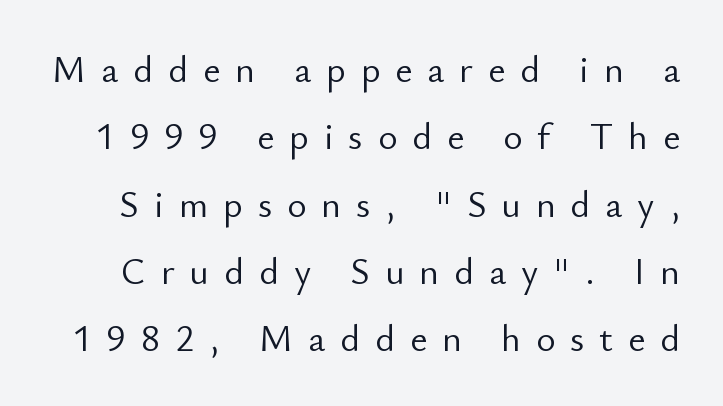
Q: Is the text bold? A: No.
Q: Is the text italic (slanted)? A: No, it is upright.
Q: Is the typeface a serif or a sans-serif typeface? A: Sans-serif.
Q: Is the text underlined? A: No.
Q: Is the spacing between letters normal or unusually wide? A: Unusually wide.
Q: Width (condensed, normal, or wide)? A: Normal.
Q: Stroke contrast? A: Low.
Q: x-height? A: Small.
Q: Monospaced? A: No.
